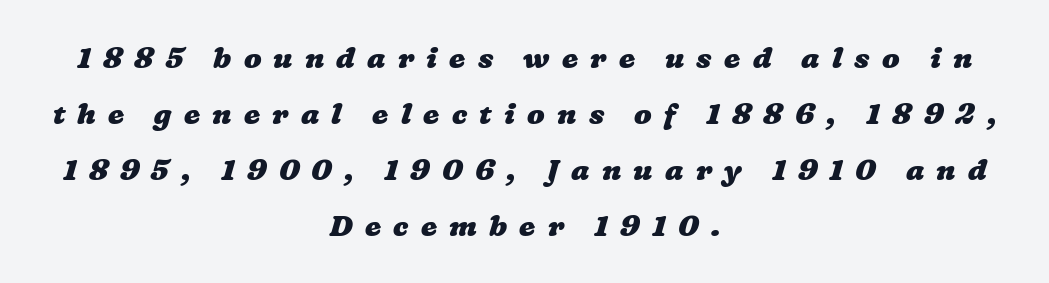
Q: Is the text bold? A: Yes.
Q: Is the text underlined? A: No.
Q: How is the paragraph aligned? A: Centered.
Q: Is the spacing between letters normal or unusually wide? A: Unusually wide.
Q: Is the spacing between lines tight, normal or loose? A: Loose.
Q: Width (condensed, normal, or wide)? A: Wide.
Q: Stroke contrast? A: Low.
Q: x-height? A: Medium.
Q: Monospaced? A: No.
